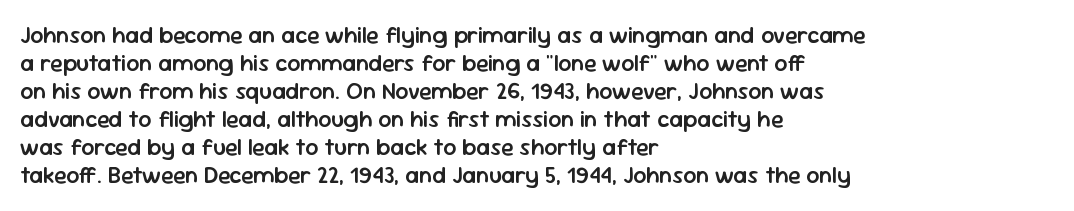
Alignment: flush left. Short note: letters normally spaced. The space directly below the letters is spotless. It's the straight-up-and-down kind of type. Stroke thickness is moderately raised; the sample reads as semibold.
